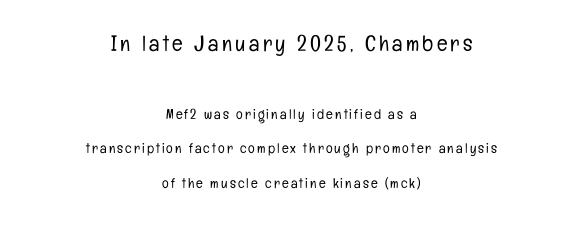
Q: Is the text bold? A: No.
Q: Is the text italic (slanted)? A: No, it is upright.
Q: Is the text underlined? A: No.
Q: How is the paragraph aligned? A: Centered.
Q: Is the spacing between lines tight, normal or loose? A: Loose.
Q: Which block of text is set in a larger size, the first (top) or the second (bottom)? A: The first (top) one.
